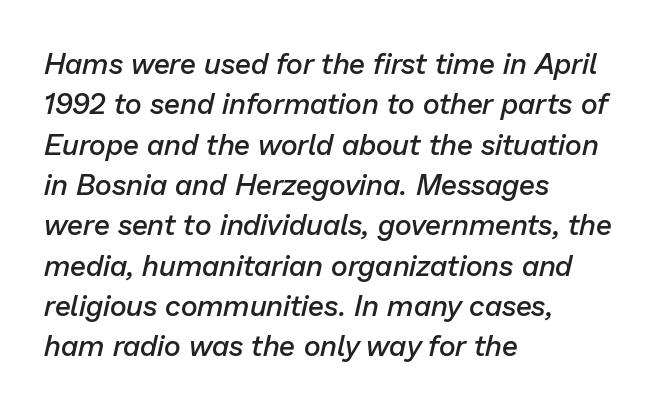
Q: Is the text bold? A: Semi-bold.
Q: Is the text italic (slanted)? A: Yes, it leans right by about 13 degrees.
Q: Is the text underlined? A: No.
Q: How is the paragraph aligned? A: Left-aligned.
Q: Is the spacing between letters normal or unusually wide? A: Normal.
Q: Is the spacing between lines tight, normal or loose? A: Normal.
Q: Width (condensed, normal, or wide)? A: Normal.
Q: Stroke contrast? A: Low.
Q: x-height? A: Medium.
Q: Monospaced? A: No.
